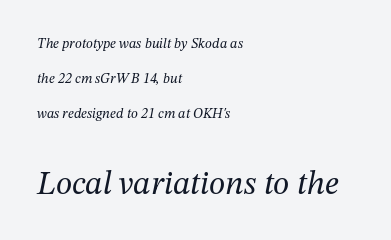
Q: Is the text bold? A: No.
Q: Is the text italic (slanted)? A: Yes, it leans right by about 12 degrees.
Q: Is the typeface a serif or a sans-serif typeface? A: Serif.
Q: Is the text underlined? A: No.
Q: How is the paragraph aligned? A: Left-aligned.
Q: Is the spacing between letters normal or unusually wide? A: Normal.
Q: Is the spacing between lines tight, normal or loose? A: Loose.
Q: Which block of text is set in a larger size, the first (top) or the second (bottom)? A: The second (bottom) one.
Q: Width (condensed, normal, or wide)? A: Normal.
Q: Stroke contrast? A: Medium.
Q: x-height? A: Medium.
Q: Monospaced? A: No.
